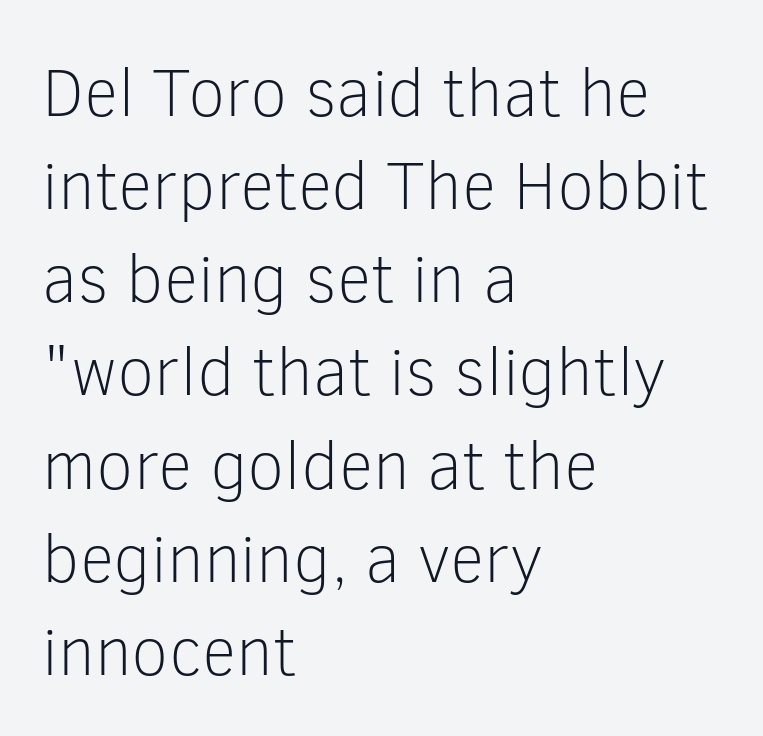
Q: Is the text bold? A: No.
Q: Is the text italic (slanted)? A: No, it is upright.
Q: Is the typeface a serif or a sans-serif typeface? A: Sans-serif.
Q: Is the text underlined? A: No.
Q: How is the paragraph aligned? A: Left-aligned.
Q: Is the spacing between letters normal or unusually wide? A: Normal.
Q: Is the spacing between lines tight, normal or loose? A: Normal.
Q: Width (condensed, normal, or wide)? A: Normal.
Q: Stroke contrast? A: Low.
Q: x-height? A: Medium.
Q: Monospaced? A: No.
